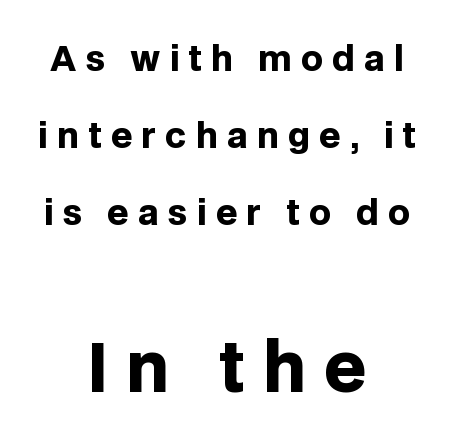
A centered setting, common on invitations and titles, is used for this passage. Interline gaps are noticeably wide in this sample. Do the characters align in a grid? No, the font is proportional. The second block has been scaled up relative to the first. Underlining? Definitely not there. Someone cranked the tracking dial way up on this one.
